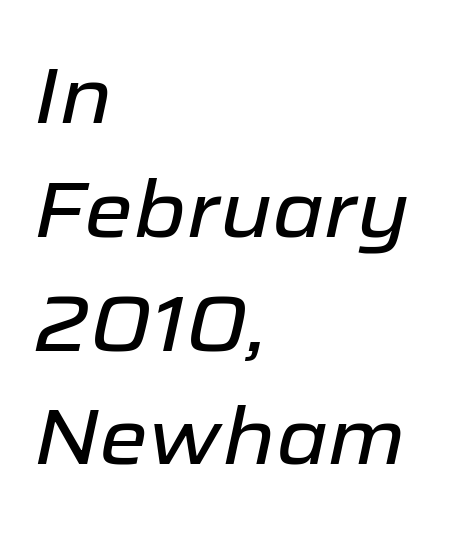
The image shows 79 px text type, italic (leaning right); set left-aligned, normal line spacing (1.44x), normal letter spacing, not underlined; low stroke contrast and a medium x-height.
